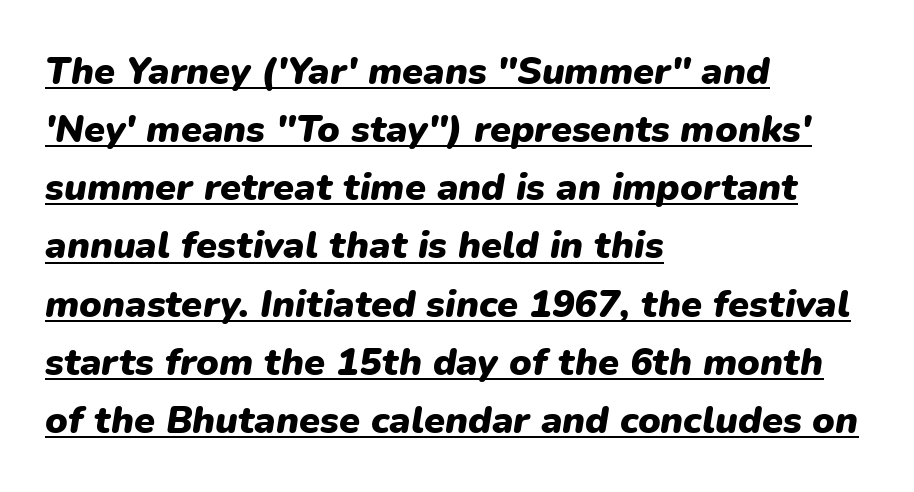
Q: Is the text bold? A: Yes.
Q: Is the text italic (slanted)? A: Yes, it leans right by about 9 degrees.
Q: Is the text underlined? A: Yes.
Q: How is the paragraph aligned? A: Left-aligned.
Q: Is the spacing between letters normal or unusually wide? A: Normal.
Q: Is the spacing between lines tight, normal or loose? A: Normal.
Q: Width (condensed, normal, or wide)? A: Normal.
Q: Stroke contrast? A: Low.
Q: x-height? A: Medium.
Q: Monospaced? A: No.
